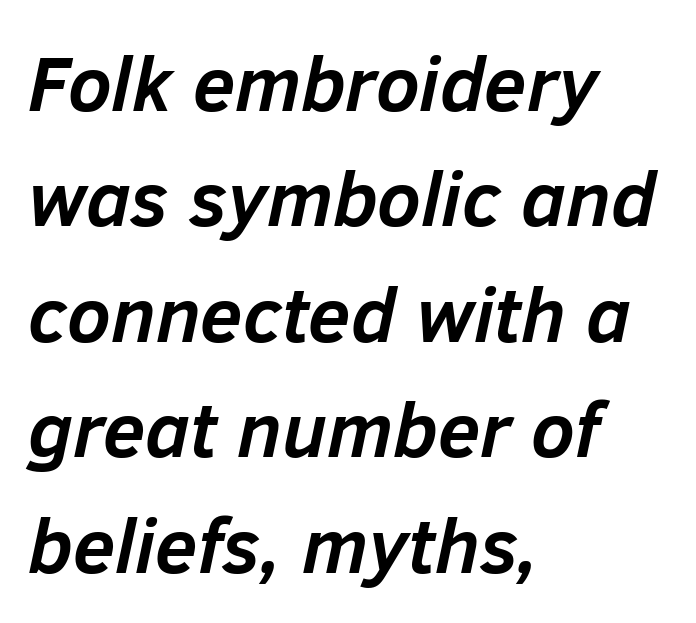
{"italic": "yes", "lean": "right", "slant_degrees": 12, "bold": "yes", "weight": "semibold", "width": "normal", "stroke_contrast": "low", "x_height": "medium", "monospaced": "no", "underline": "no", "align": "left", "line_spacing": "normal", "line_spacing_ratio": 1.5, "letter_spacing": "normal", "letter_spacing_em": 0.0, "glyph_px": 77}
